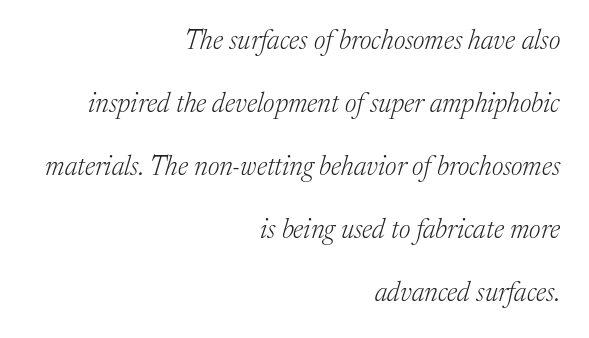
The image shows 27 px text type, italic (leaning right); set right-aligned, loose line spacing (2.33x), normal letter spacing, not underlined.
